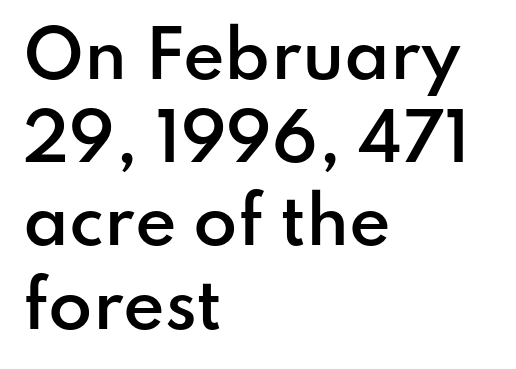
{"serif": "no", "italic": "no", "bold": "semi", "weight": "semibold", "width": "normal", "stroke_contrast": "low", "x_height": "small", "monospaced": "no", "underline": "no", "align": "left", "line_spacing": "normal", "line_spacing_ratio": 1.3, "letter_spacing": "normal", "letter_spacing_em": 0.0, "glyph_px": 64}
